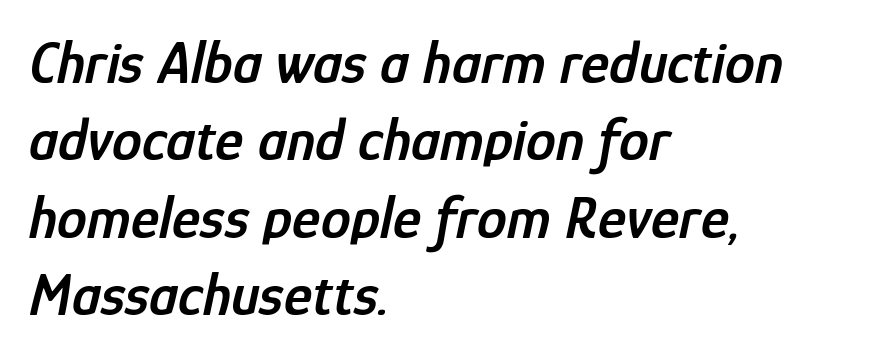
Q: Is the text bold? A: Semi-bold.
Q: Is the text italic (slanted)? A: Yes, it leans right by about 12 degrees.
Q: Is the text underlined? A: No.
Q: How is the paragraph aligned? A: Left-aligned.
Q: Is the spacing between letters normal or unusually wide? A: Normal.
Q: Is the spacing between lines tight, normal or loose? A: Normal.
Q: Width (condensed, normal, or wide)? A: Condensed.
Q: Stroke contrast? A: Low.
Q: x-height? A: Medium.
Q: Monospaced? A: No.
